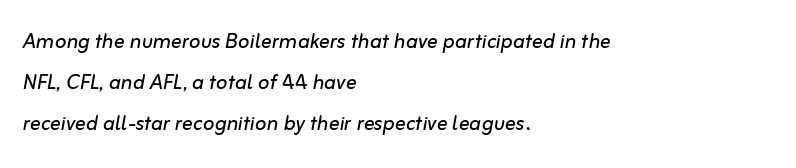
{"italic": "yes", "lean": "right", "slant_degrees": 10, "bold": "no", "underline": "no", "align": "left", "line_spacing": "normal", "line_spacing_ratio": 1.52, "letter_spacing": "normal", "letter_spacing_em": 0.0, "glyph_px": 27}
